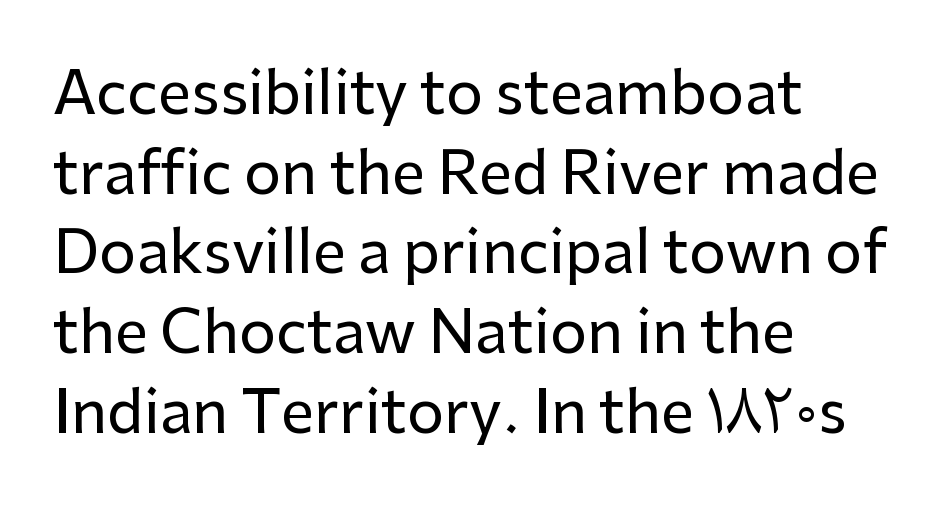
The image shows 59 px sans-serif type, upright; set left-aligned, normal line spacing (1.35x), normal letter spacing, not underlined; low stroke contrast and a medium x-height.
